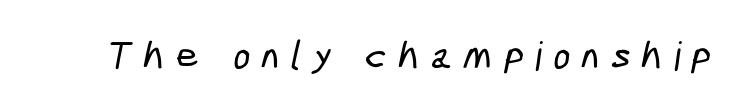
Here the glyphs are tracked loosely, breaking word shapes into spaced letters. This rendering employs a face without finishing strokes, i.e., a sans-serif. No word sits above an underline. Here the designer chose a conventional face with non-uniform glyph widths.
